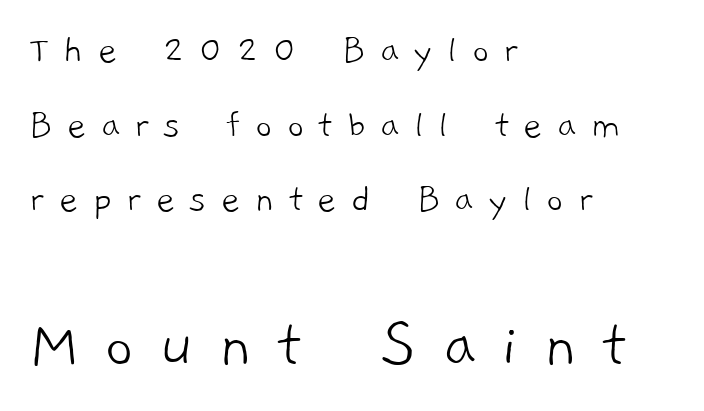
Q: Is the text bold? A: No.
Q: Is the typeface a serif or a sans-serif typeface? A: Sans-serif.
Q: Is the text underlined? A: No.
Q: How is the paragraph aligned? A: Left-aligned.
Q: Is the spacing between letters normal or unusually wide? A: Unusually wide.
Q: Which block of text is set in a larger size, the first (top) or the second (bottom)? A: The second (bottom) one.
Q: Width (condensed, normal, or wide)? A: Normal.
Q: Stroke contrast? A: Low.
Q: x-height? A: Medium.
Q: Monospaced? A: No.
